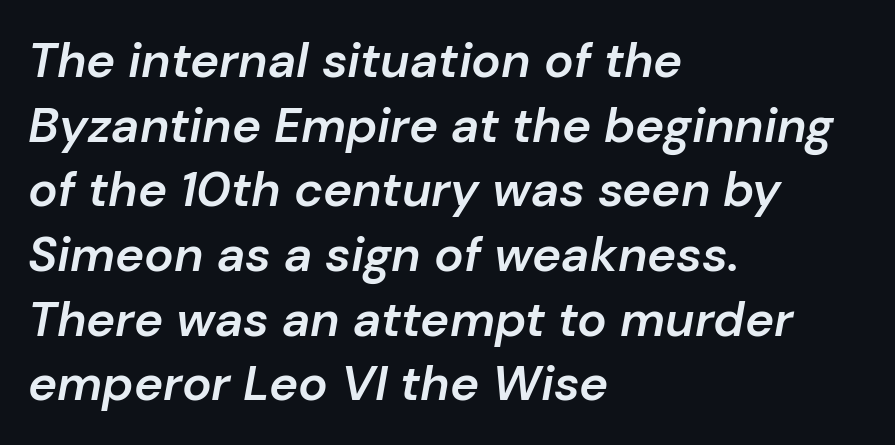
Q: Is the text bold? A: Semi-bold.
Q: Is the text italic (slanted)? A: Yes, it leans right by about 10 degrees.
Q: Is the text underlined? A: No.
Q: How is the paragraph aligned? A: Left-aligned.
Q: Is the spacing between letters normal or unusually wide? A: Normal.
Q: Is the spacing between lines tight, normal or loose? A: Normal.
Q: Width (condensed, normal, or wide)? A: Normal.
Q: Stroke contrast? A: Low.
Q: x-height? A: Medium.
Q: Monospaced? A: No.
